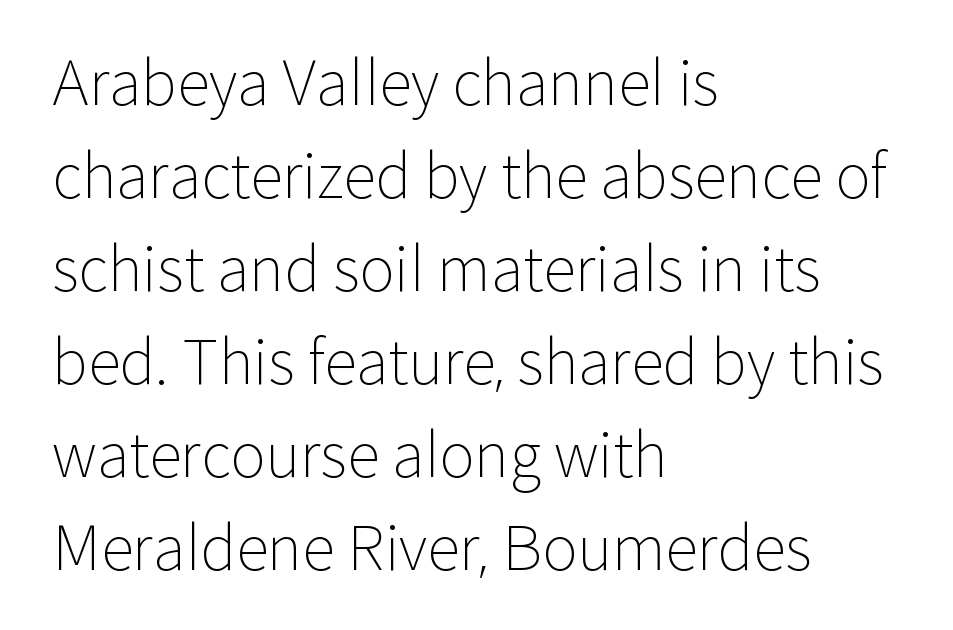
Q: Is the text bold? A: No.
Q: Is the text italic (slanted)? A: No, it is upright.
Q: Is the typeface a serif or a sans-serif typeface? A: Sans-serif.
Q: Is the text underlined? A: No.
Q: How is the paragraph aligned? A: Left-aligned.
Q: Is the spacing between letters normal or unusually wide? A: Normal.
Q: Is the spacing between lines tight, normal or loose? A: Normal.
Q: Width (condensed, normal, or wide)? A: Normal.
Q: Stroke contrast? A: Low.
Q: x-height? A: Medium.
Q: Monospaced? A: No.
